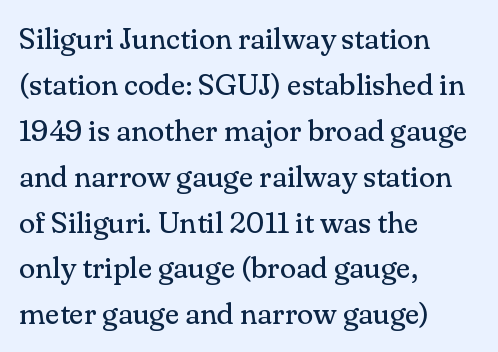
Q: Is the text bold? A: No.
Q: Is the text italic (slanted)? A: No, it is upright.
Q: Is the typeface a serif or a sans-serif typeface? A: Serif.
Q: Is the text underlined? A: No.
Q: How is the paragraph aligned? A: Left-aligned.
Q: Is the spacing between letters normal or unusually wide? A: Normal.
Q: Is the spacing between lines tight, normal or loose? A: Normal.
Q: Width (condensed, normal, or wide)? A: Normal.
Q: Stroke contrast? A: Medium.
Q: x-height? A: Small.
Q: Monospaced? A: No.
